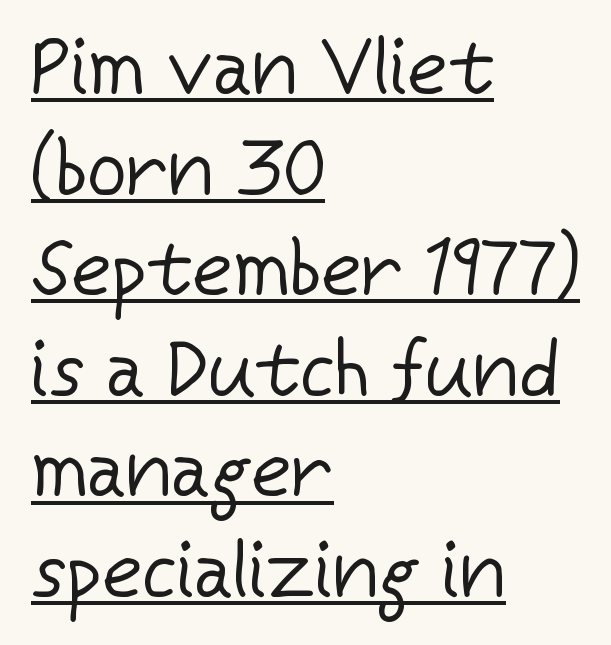
A typesetter would mark this as roman, not italic. Students, note that the glyphs here touch the page at normal intervals. A light-to-regular cut is what we see here. These lines are composed in type without serifs.
